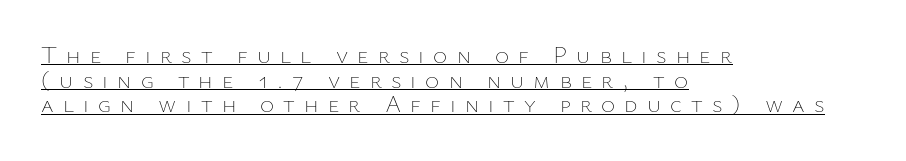
Q: Is the text bold? A: No.
Q: Is the text italic (slanted)? A: No, it is upright.
Q: Is the text underlined? A: Yes.
Q: How is the paragraph aligned? A: Left-aligned.
Q: Is the spacing between letters normal or unusually wide? A: Unusually wide.
Q: Is the spacing between lines tight, normal or loose? A: Tight.
